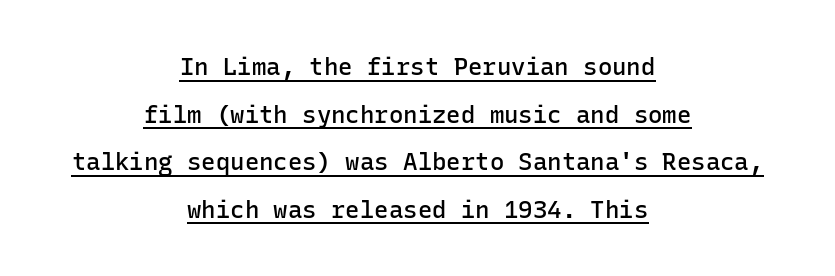
{"italic": "no", "bold": "semi", "underline": "yes", "align": "center", "line_spacing": "loose", "line_spacing_ratio": 1.98, "letter_spacing": "normal", "letter_spacing_em": 0.0, "glyph_px": 24}
